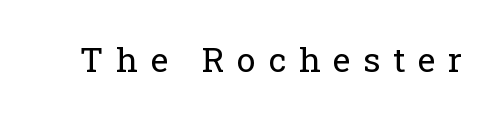
Q: Is the text bold? A: No.
Q: Is the text italic (slanted)? A: No, it is upright.
Q: Is the typeface a serif or a sans-serif typeface? A: Serif.
Q: Is the text underlined? A: No.
Q: Is the spacing between letters normal or unusually wide? A: Unusually wide.
Q: Width (condensed, normal, or wide)? A: Normal.
Q: Stroke contrast? A: Low.
Q: x-height? A: Medium.
Q: Monospaced? A: No.
